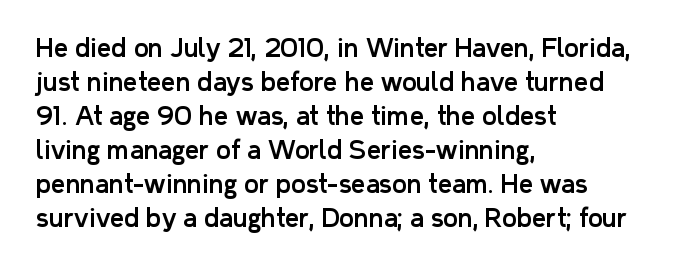
These lines were composed using upright roman letters. Line beginnings align vertically; line endings do not. Quick note: underline off. Nobody touched the tracking dial on this one. Leading matches the norm, producing a regular column.
